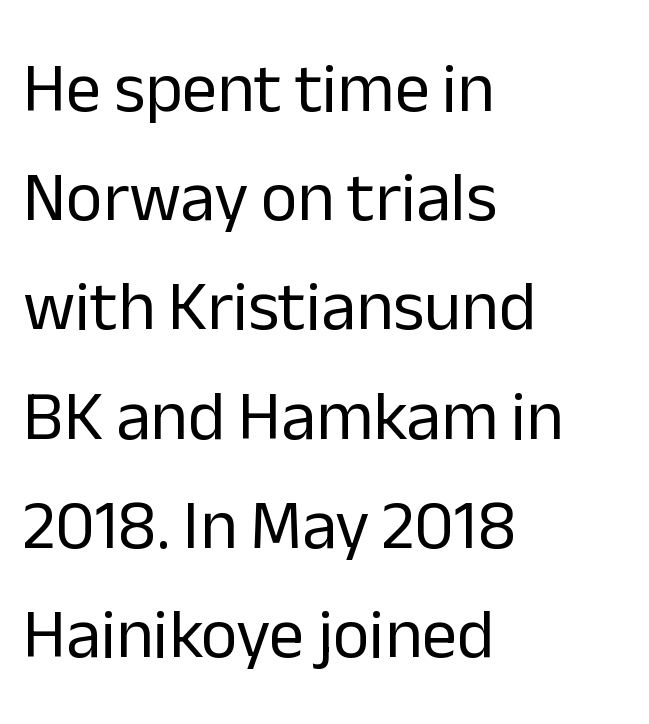
This is the regular roman posture of the typeface. Reading down the block, your eye returns to a fixed left position each line. Rule under the text: the space is simply empty. Think of a printed novel: that variable character pitch is what you see here. The horizontal fit of the characters is conventional and even.
